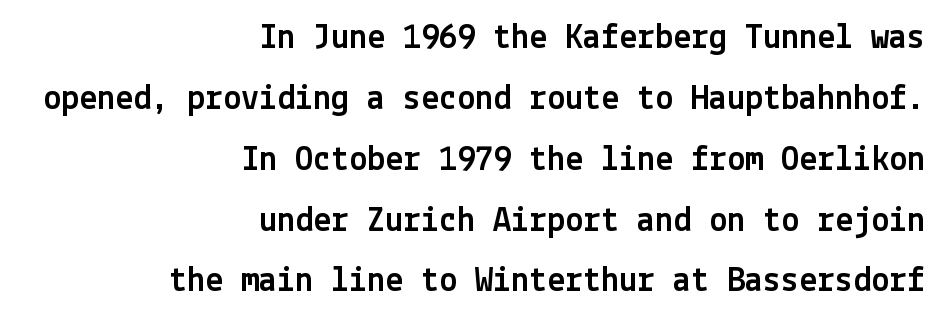
Classification — sans serif. Which margin do the lines hug? The right one — the left edge is uneven. What stands out about the letter spacing? Nothing — it is the standard amount. Beneath every word, the page is bare. Rendered with straight, roman letterforms.
